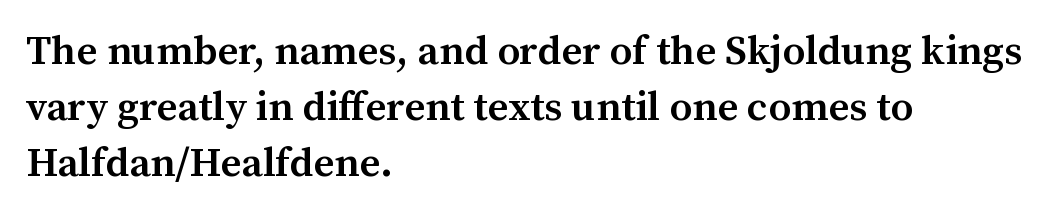
The horizontal fit of the characters is conventional and even. Rule under the text: the space is simply empty. How would I describe the line gaps? Plain and ordinary. A fair bit of extra ink — the face is semibold, not bold.
